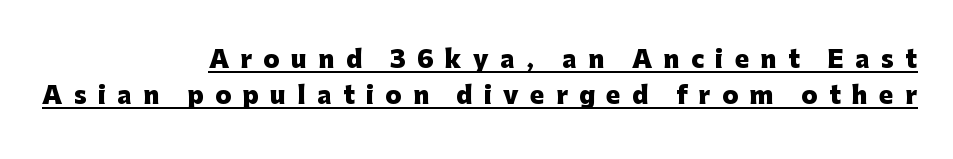
{"italic": "no", "bold": "yes", "underline": "yes", "align": "right", "line_spacing": "normal", "line_spacing_ratio": 1.49, "letter_spacing": "wide", "letter_spacing_em": 0.47, "glyph_px": 24}
